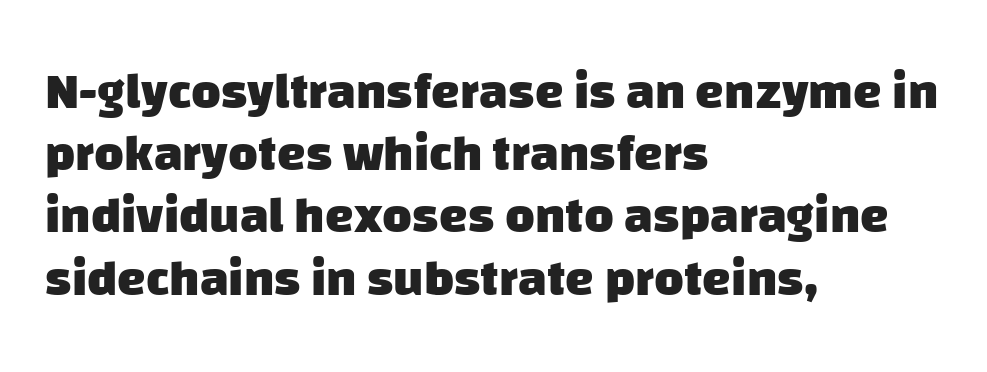
The image shows 51 px heavy sans-serif type; set left-aligned, line spacing 1.22x, normal letter spacing, not underlined; low stroke contrast and a large x-height.
